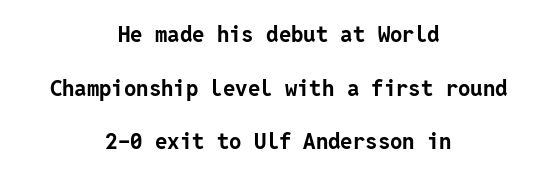
{"italic": "no", "bold": "yes", "underline": "no", "align": "center", "line_spacing": "loose", "line_spacing_ratio": 2.44, "letter_spacing": "normal", "letter_spacing_em": 0.0, "glyph_px": 22}
